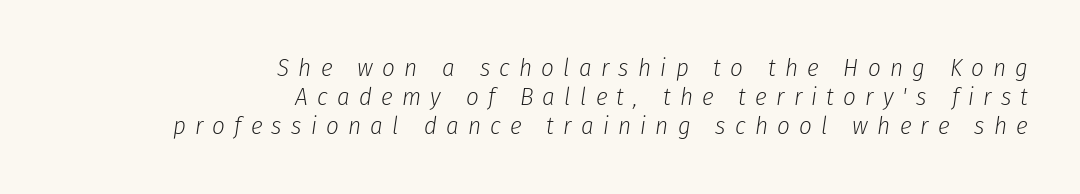
{"italic": "yes", "lean": "right", "slant_degrees": 8, "bold": "no", "underline": "no", "align": "right", "line_spacing_ratio": 1.17, "letter_spacing": "wide", "letter_spacing_em": 0.37, "glyph_px": 25}
